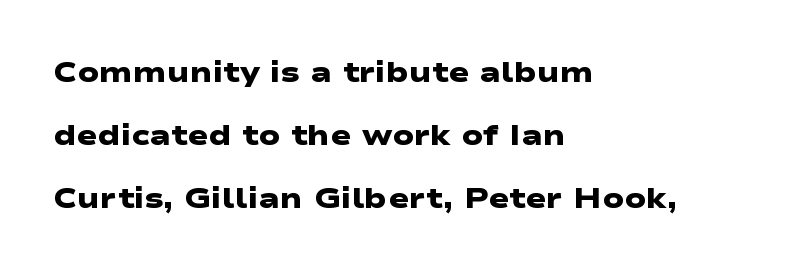
Summary of weight: heavy, a full bold. The leading is generous, giving the passage an open texture. This sample has the flowing, uneven cadence of proportional lettering. Each row of text sits above clean, open space. Each letter's strokes conclude bluntly, with no projecting serifs. One-word summary of the alignment: left.
